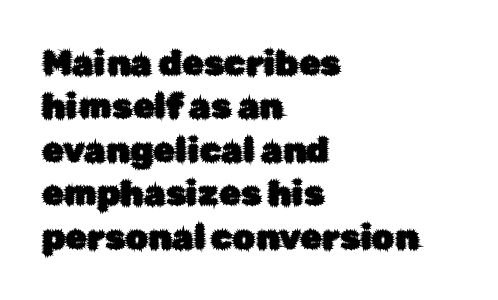
The paragraph shown leans on its left margin. The letters sit at their default tracking, neither squeezed nor spread. This is roman type, the default non-slanted kind. The letters advance in unequal steps, a hallmark of proportional type. Bare-footed words on every line. The type family on display is of the sans-serif kind.
